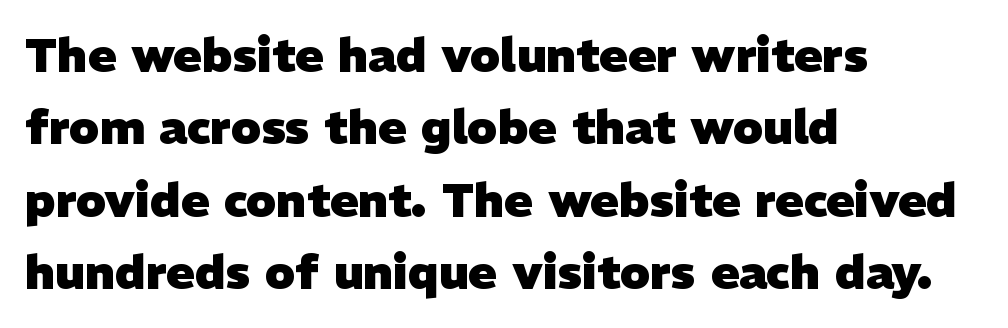
Q: Is the text bold? A: Yes.
Q: Is the typeface a serif or a sans-serif typeface? A: Sans-serif.
Q: Is the text underlined? A: No.
Q: How is the paragraph aligned? A: Left-aligned.
Q: Is the spacing between letters normal or unusually wide? A: Normal.
Q: Is the spacing between lines tight, normal or loose? A: Normal.
Q: Width (condensed, normal, or wide)? A: Normal.
Q: Stroke contrast? A: Low.
Q: x-height? A: Medium.
Q: Monospaced? A: No.
